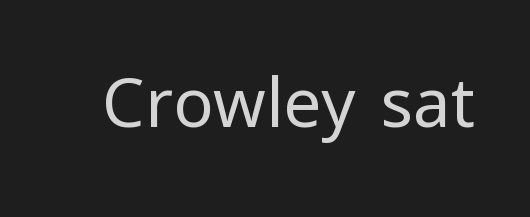
In terms of letterform style, serifs are entirely absent. You could call the tracking neutral — neither tight nor loose. The face looks like a standard text weight, possibly lighter. This sample uses an upright cut, with every glyph sitting square on the baseline. The string is rendered with underlining switched off. Note the varied advance widths — an 'i' is clearly narrower than an 'm'.
